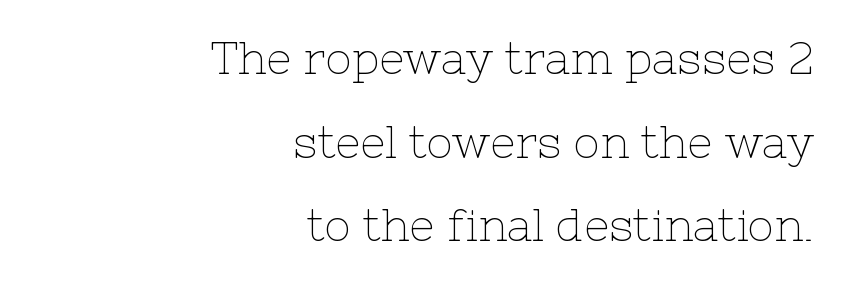
Q: Is the text bold? A: No.
Q: Is the text italic (slanted)? A: No, it is upright.
Q: Is the typeface a serif or a sans-serif typeface? A: Serif.
Q: Is the text underlined? A: No.
Q: How is the paragraph aligned? A: Right-aligned.
Q: Is the spacing between letters normal or unusually wide? A: Normal.
Q: Is the spacing between lines tight, normal or loose? A: Loose.
Q: Width (condensed, normal, or wide)? A: Normal.
Q: Stroke contrast? A: Low.
Q: x-height? A: Medium.
Q: Monospaced? A: No.
